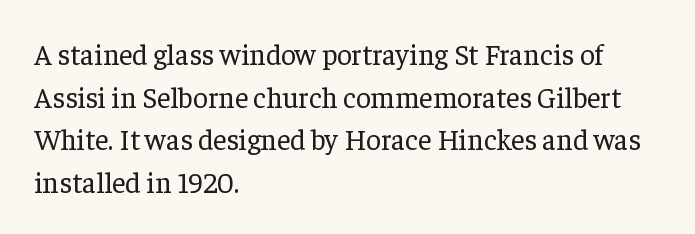
Only glyphs here, with clear space below each row. How would I describe the line gaps? Plain and ordinary. Spacing between characters is what you'd get straight out of the box. The face looks like a standard text weight, possibly lighter. Every stem runs plumb, perpendicular to the baseline. Is this a sans? No — the strokes have serifs.
